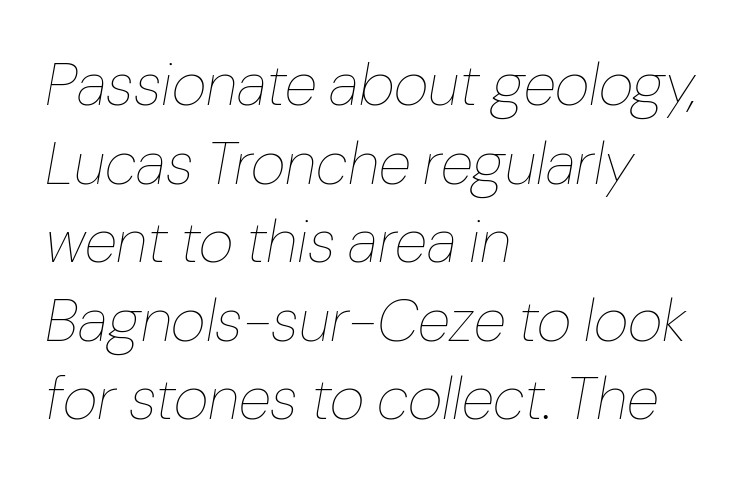
Reading down the block, your eye returns to a fixed left position each line. You could call the tracking neutral — neither tight nor loose. Plain, unruled lines of type. The letters advance in unequal steps, a hallmark of proportional type. Does the leading feel generous? No, just average. Emphasis-style slanted type is in use.
